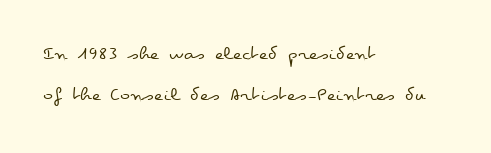
Q: Is the text bold? A: No.
Q: Is the text italic (slanted)? A: No, it is upright.
Q: Is the text underlined? A: No.
Q: How is the paragraph aligned? A: Left-aligned.
Q: Is the spacing between letters normal or unusually wide? A: Normal.
Q: Is the spacing between lines tight, normal or loose? A: Loose.
